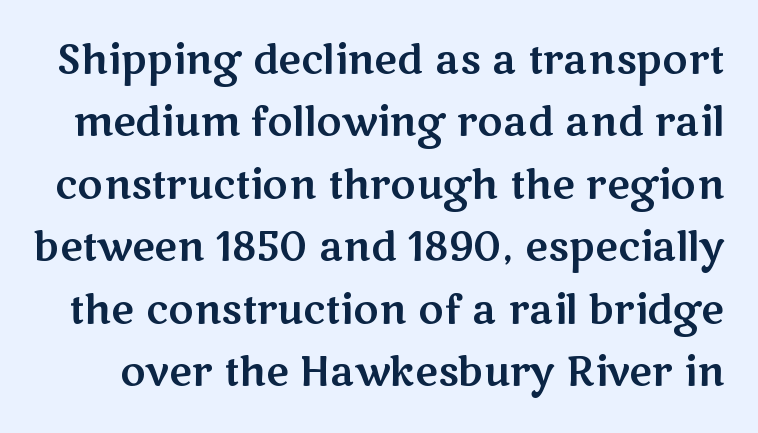
The image shows 39 px wide sans-serif type, upright; set normal line spacing (1.6x), normal letter spacing, not underlined; medium stroke contrast and a medium x-height.
